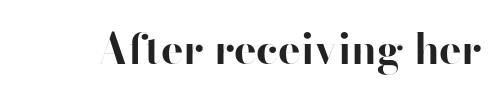
{"serif": "no", "italic": "no", "bold": "yes", "weight": "bold", "width": "normal", "stroke_contrast": "high", "x_height": "small", "monospaced": "no", "underline": "no", "letter_spacing": "normal", "letter_spacing_em": 0.0, "glyph_px": 42}
